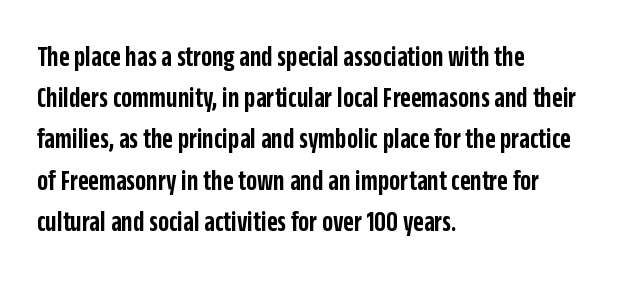
Q: Is the text bold? A: Semi-bold.
Q: Is the text italic (slanted)? A: No, it is upright.
Q: Is the typeface a serif or a sans-serif typeface? A: Sans-serif.
Q: Is the text underlined? A: No.
Q: How is the paragraph aligned? A: Left-aligned.
Q: Is the spacing between letters normal or unusually wide? A: Normal.
Q: Is the spacing between lines tight, normal or loose? A: Normal.
Q: Width (condensed, normal, or wide)? A: Condensed.
Q: Stroke contrast? A: Low.
Q: x-height? A: Large.
Q: Monospaced? A: No.
